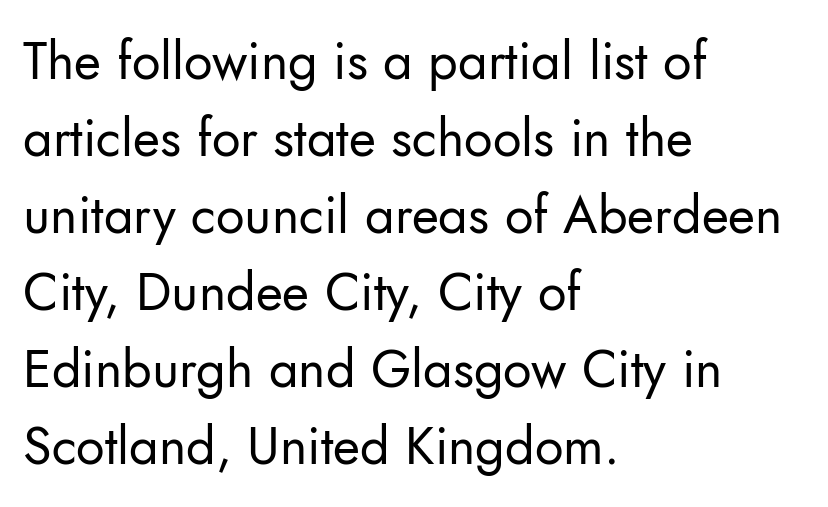
Reading down the block, your eye returns to a fixed left position each line. Nobody drew a line under any word here. Each letter's strokes conclude bluntly, with no projecting serifs. A typesetter would mark this as roman, not italic. The face used here is rendered with its standard letterfit.
